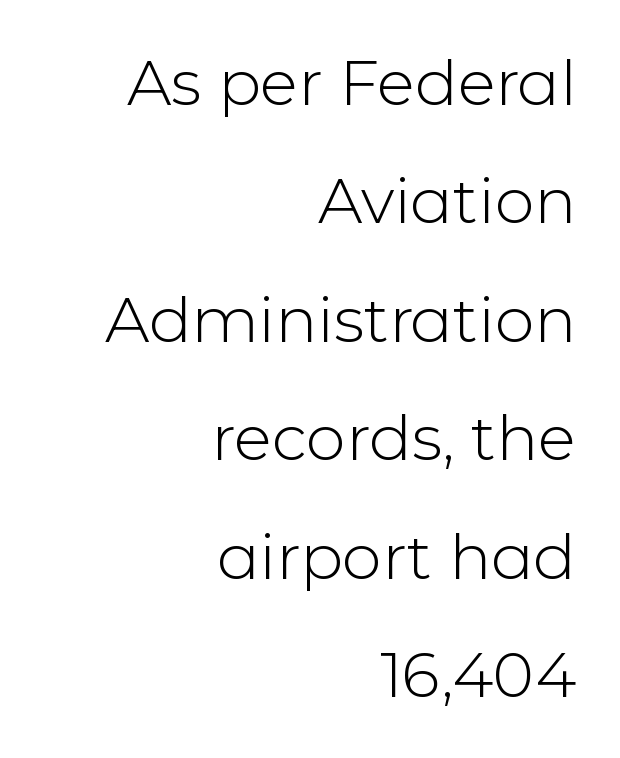
You can tell from the bare stems that sans-serif type was used. The strokes are not fattened; the text isn't bold. Bare-footed words on every line. The tracking reads as untouched default to a designer's eye. Leftover space on each line is placed entirely before the opening word.
